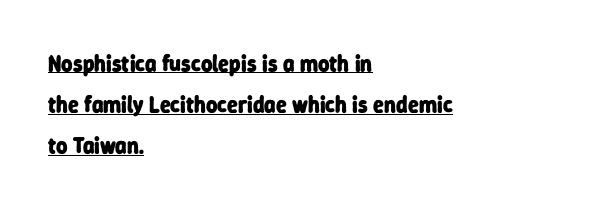
{"bold": "yes", "underline": "yes", "align": "left", "line_spacing_ratio": 1.87, "letter_spacing": "normal", "letter_spacing_em": 0.0, "glyph_px": 22}
